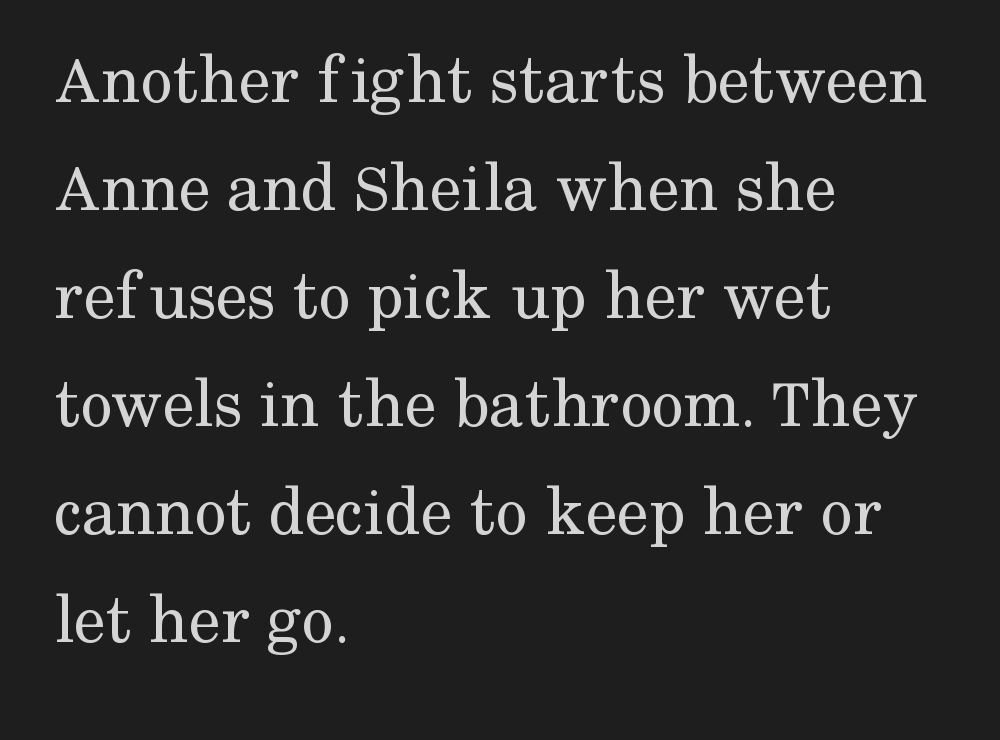
{"serif": "yes", "italic": "no", "bold": "no", "weight": "regular", "width": "normal", "stroke_contrast": "medium", "x_height": "medium", "monospaced": "no", "underline": "no", "align": "left", "line_spacing": "normal", "line_spacing_ratio": 1.52, "letter_spacing": "normal", "letter_spacing_em": 0.0, "glyph_px": 71}
